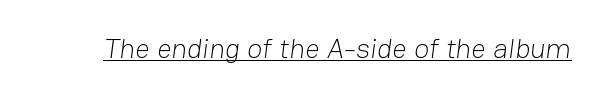
These lines are rendered in a variable-pitch font. Stroke mass is kept to a normal reading level or below. Every word sits above its own underline. I'd call this a sans setting — the letters go barefoot. Caption: standard tracking, unaltered.
